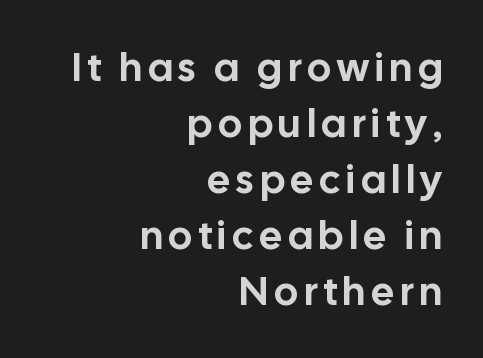
{"serif": "no", "italic": "no", "width": "normal", "stroke_contrast": "low", "x_height": "medium", "monospaced": "no", "underline": "no", "align": "right", "line_spacing": "normal", "line_spacing_ratio": 1.4, "glyph_px": 40}
